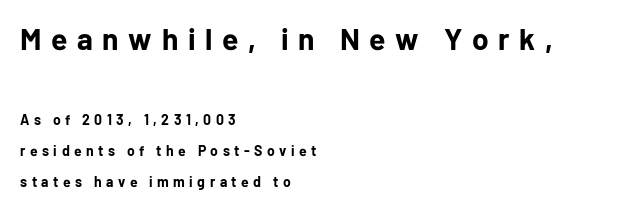
Vertical strokes here are truly vertical. A student would call this left alignment; a typographer would say flush left, rag right. Short note: letters widely spaced. The sample has been set heavy, in full bold.
